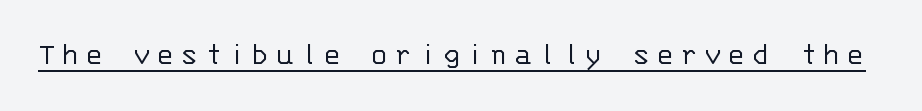
Q: Is the text bold? A: No.
Q: Is the text italic (slanted)? A: No, it is upright.
Q: Is the typeface a serif or a sans-serif typeface? A: Sans-serif.
Q: Is the text underlined? A: Yes.
Q: Width (condensed, normal, or wide)? A: Normal.
Q: Stroke contrast? A: Low.
Q: x-height? A: Large.
Q: Monospaced? A: Yes.
